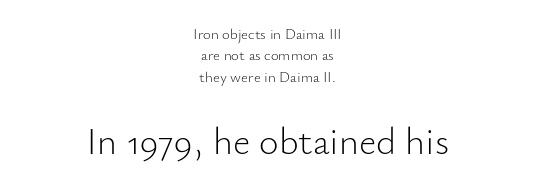
Q: Is the text bold? A: No.
Q: Is the text italic (slanted)? A: No, it is upright.
Q: Is the typeface a serif or a sans-serif typeface? A: Sans-serif.
Q: Is the text underlined? A: No.
Q: How is the paragraph aligned? A: Centered.
Q: Is the spacing between letters normal or unusually wide? A: Normal.
Q: Is the spacing between lines tight, normal or loose? A: Normal.
Q: Which block of text is set in a larger size, the first (top) or the second (bottom)? A: The second (bottom) one.
Q: Width (condensed, normal, or wide)? A: Normal.
Q: Stroke contrast? A: Low.
Q: x-height? A: Small.
Q: Monospaced? A: No.
